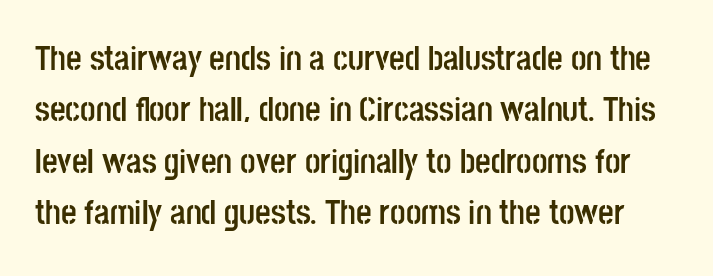
The text was rendered using a sans face with plain stroke endings. Heft: maximum for text — a bold. The typography opts for an upright posture over an oblique one. The gap between lines stays unmarked.
